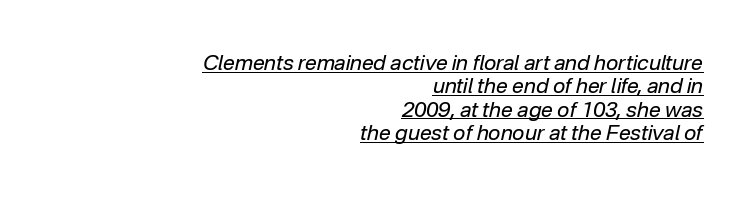
{"italic": "yes", "lean": "right", "slant_degrees": 12, "bold": "no", "underline": "yes", "align": "right", "line_spacing": "tight", "line_spacing_ratio": 1.11, "letter_spacing": "normal", "letter_spacing_em": 0.0, "glyph_px": 21}
